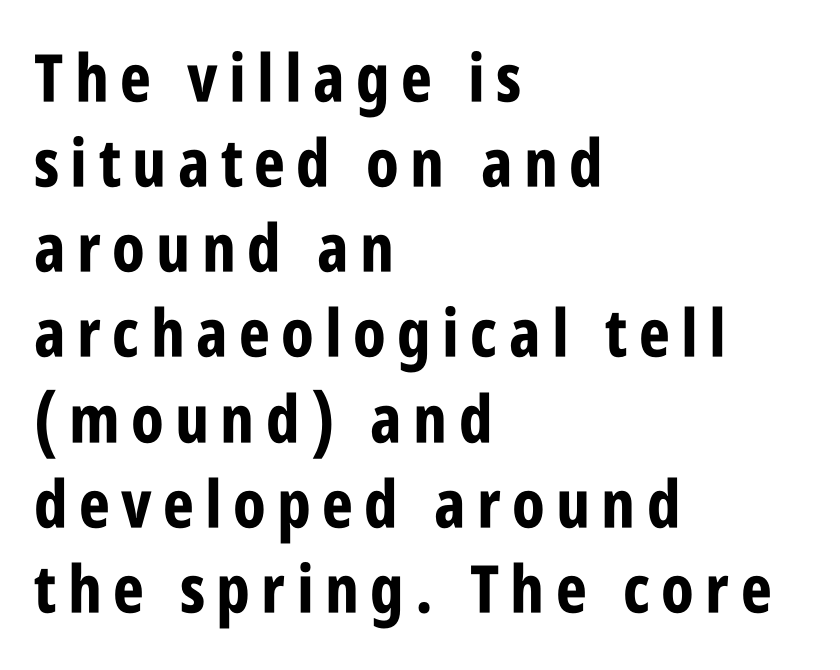
{"serif": "no", "italic": "no", "bold": "yes", "weight": "bold", "width": "condensed", "stroke_contrast": "low", "x_height": "large", "monospaced": "no", "underline": "no", "align": "left", "line_spacing": "normal", "line_spacing_ratio": 1.29, "glyph_px": 66}
